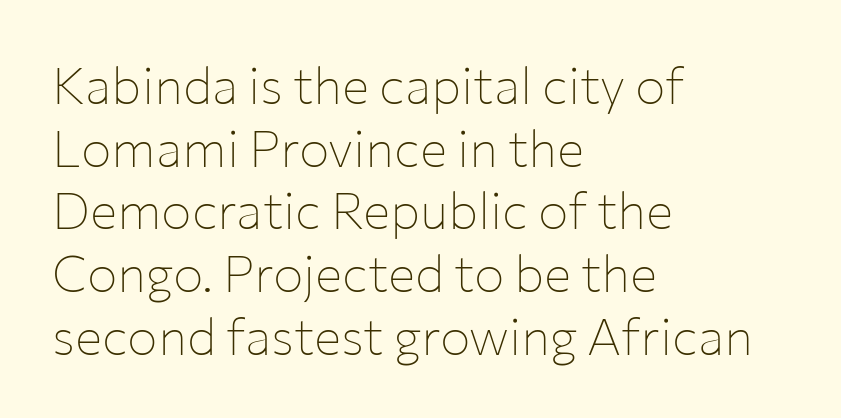
Typeset ragged right — the left edge is the straight one. The rendering keeps characters at their native spacing. The space directly below the letters is spotless. If you drew a line through each stem, it would be perfectly vertical. Each letter's strokes conclude bluntly, with no projecting serifs.
